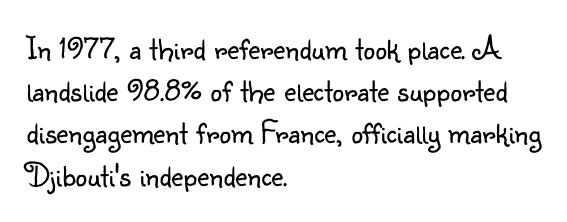
The image shows 33 px light sans-serif type, upright; set left-aligned, normal line spacing (1.28x), normal letter spacing, not underlined; low stroke contrast and a small x-height.
